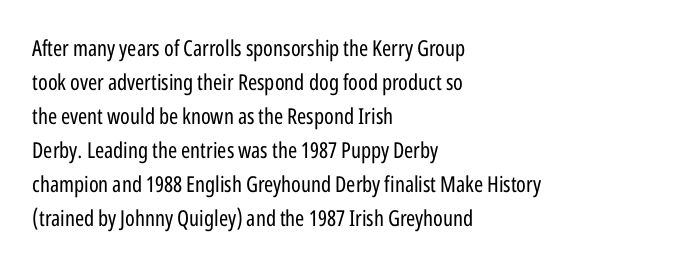
The image shows 22 px text type, upright; set left-aligned, normal line spacing (1.55x), normal letter spacing, not underlined.
